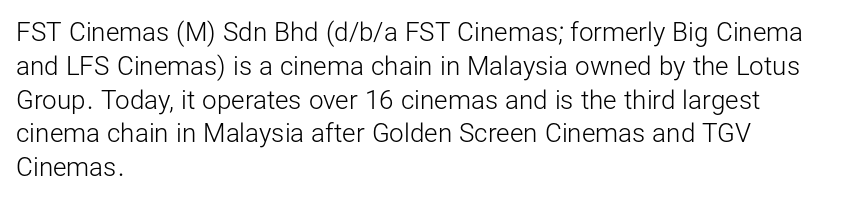
{"italic": "no", "bold": "no", "underline": "no", "align": "left", "line_spacing": "normal", "line_spacing_ratio": 1.3, "letter_spacing": "normal", "letter_spacing_em": 0.0, "glyph_px": 26}
